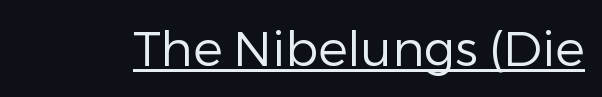
Q: Is the text bold? A: No.
Q: Is the text italic (slanted)? A: No, it is upright.
Q: Is the typeface a serif or a sans-serif typeface? A: Sans-serif.
Q: Is the text underlined? A: Yes.
Q: Is the spacing between letters normal or unusually wide? A: Normal.
Q: Width (condensed, normal, or wide)? A: Normal.
Q: Stroke contrast? A: Low.
Q: x-height? A: Medium.
Q: Monospaced? A: No.
